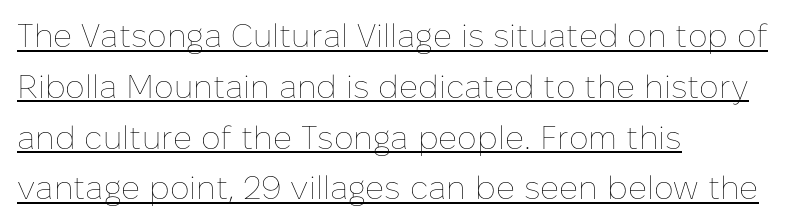
{"italic": "no", "bold": "no", "weight": "thin", "width": "normal", "stroke_contrast": "low", "x_height": "medium", "monospaced": "no", "underline": "yes", "align": "left", "line_spacing": "normal", "line_spacing_ratio": 1.54, "letter_spacing": "normal", "letter_spacing_em": 0.0, "glyph_px": 33}
